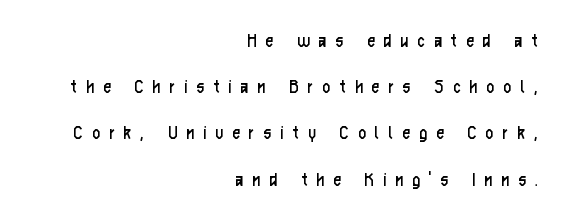
The image shows 20 px text type, upright; set right-aligned, loose line spacing (2.31x), unusually wide letter spacing (+0.48 em), not underlined.
